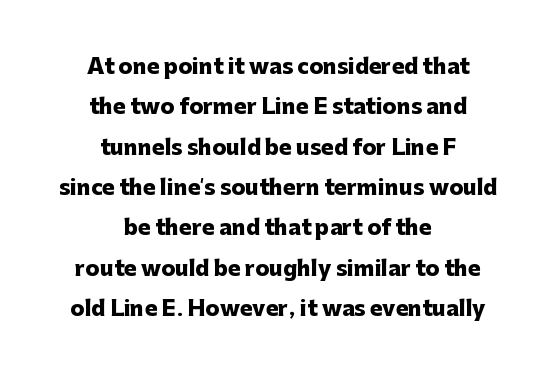
Q: Is the text bold? A: Yes.
Q: Is the text italic (slanted)? A: No, it is upright.
Q: Is the text underlined? A: No.
Q: How is the paragraph aligned? A: Centered.
Q: Is the spacing between letters normal or unusually wide? A: Normal.
Q: Is the spacing between lines tight, normal or loose? A: Loose.
